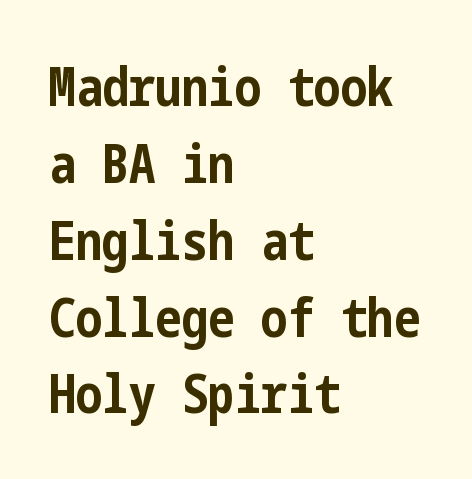
Leading: standard. Visually the block forms a straight wall on the left and a jagged coastline on the right. Heavy, bold letterforms. Posture: vertical. Nobody touched the tracking dial on this one. Serifs: no, the terminals of the letterforms are clean.
